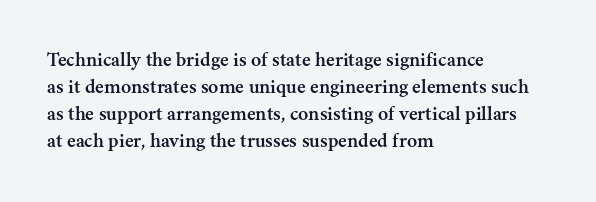
Q: Is the text italic (slanted)? A: No, it is upright.
Q: Is the text underlined? A: No.
Q: How is the paragraph aligned? A: Left-aligned.
Q: Is the spacing between letters normal or unusually wide? A: Normal.
Q: Is the spacing between lines tight, normal or loose? A: Normal.
